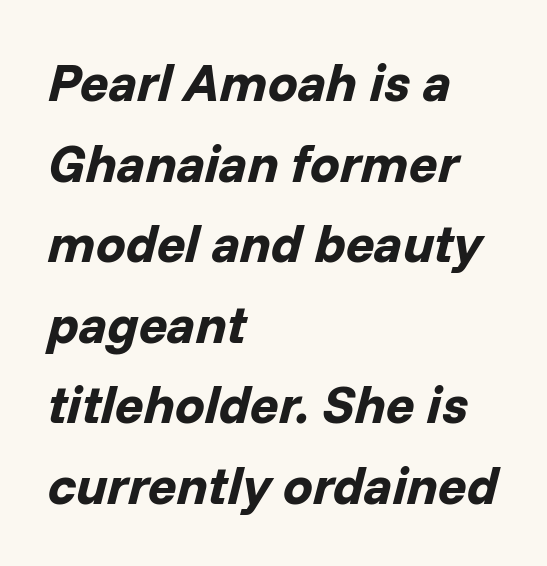
The image shows 53 px bold type, italic (leaning right); set left-aligned, normal line spacing (1.52x), normal letter spacing, not underlined; low stroke contrast and a medium x-height.
